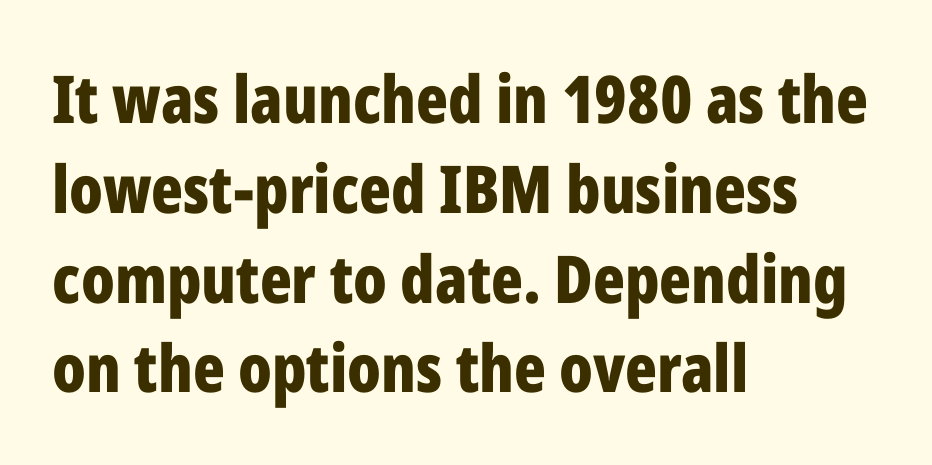
The image shows 66 px bold, condensed sans-serif type, upright; set left-aligned, normal line spacing (1.36x), normal letter spacing, not underlined; low stroke contrast and a medium x-height.
